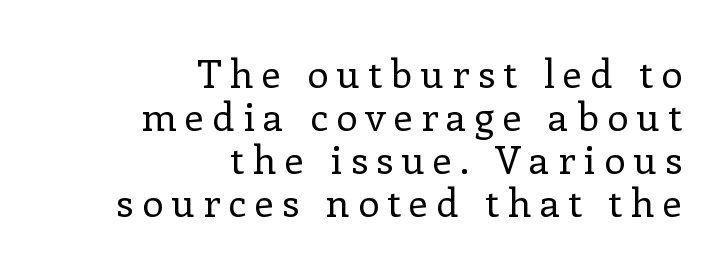
Q: Is the text bold? A: No.
Q: Is the text italic (slanted)? A: No, it is upright.
Q: Is the typeface a serif or a sans-serif typeface? A: Serif.
Q: Is the text underlined? A: No.
Q: How is the paragraph aligned? A: Right-aligned.
Q: Is the spacing between letters normal or unusually wide? A: Unusually wide.
Q: Is the spacing between lines tight, normal or loose? A: Tight.
Q: Width (condensed, normal, or wide)? A: Normal.
Q: Stroke contrast? A: Low.
Q: x-height? A: Medium.
Q: Monospaced? A: No.
